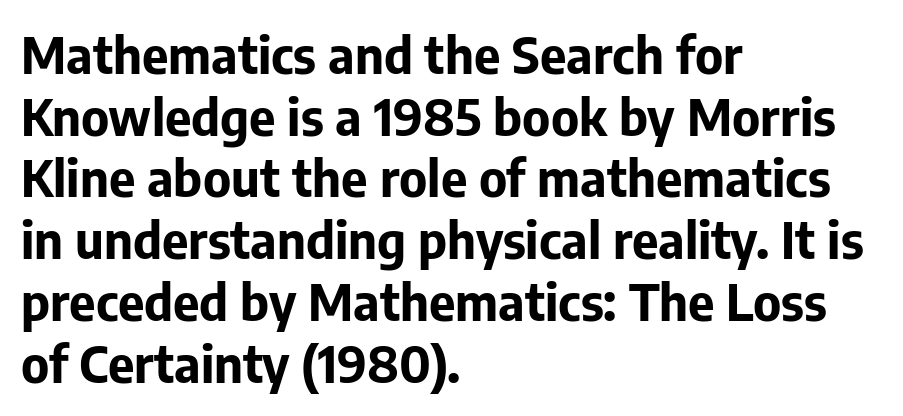
Each letter keeps its own natural width here, so spacing adapts to shape. Unmarked baselines from the first word to the last. The letters sit at their default tracking, neither squeezed nor spread. Is the block centered? No — it sits flush against the left margin. The letters carry no serifs — their stems end cleanly without finishing strokes.
